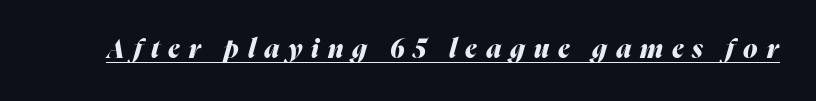
Emphasis is given by a line drawn under the lettering. Words appear elongated and porous because spacing is wide. These lines were composed using italics. What weight is shown? A full bold with thick strokes.
